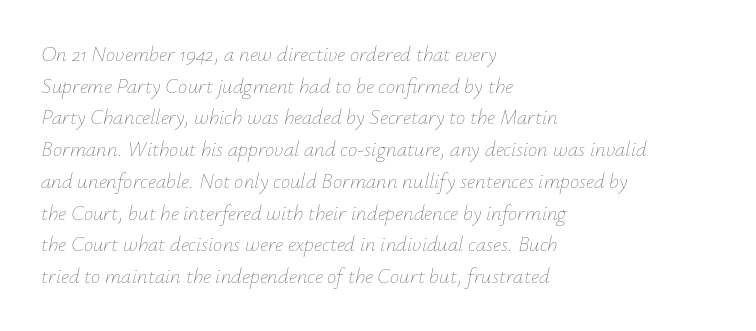
Q: Is the text bold? A: No.
Q: Is the text italic (slanted)? A: Yes, it leans right by about 12 degrees.
Q: Is the text underlined? A: No.
Q: How is the paragraph aligned? A: Left-aligned.
Q: Is the spacing between letters normal or unusually wide? A: Normal.
Q: Is the spacing between lines tight, normal or loose? A: Normal.
